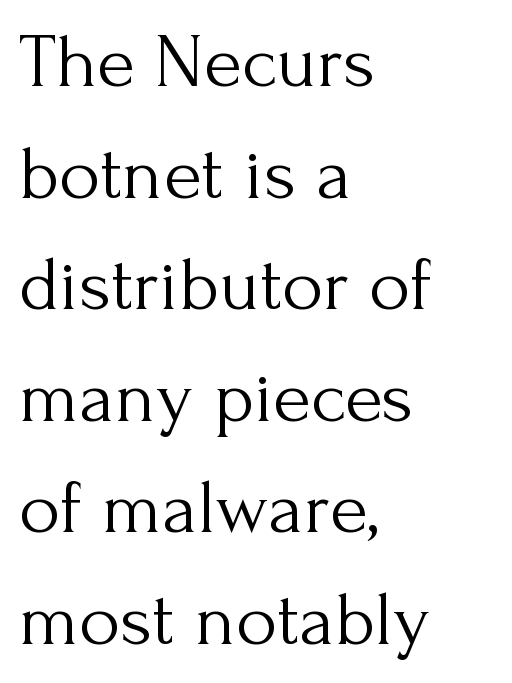
{"serif": "yes", "italic": "no", "bold": "no", "weight": "light", "width": "normal", "stroke_contrast": "medium", "x_height": "small", "monospaced": "no", "underline": "no", "align": "left", "line_spacing": "normal", "line_spacing_ratio": 1.43, "letter_spacing": "normal", "letter_spacing_em": 0.0, "glyph_px": 78}
